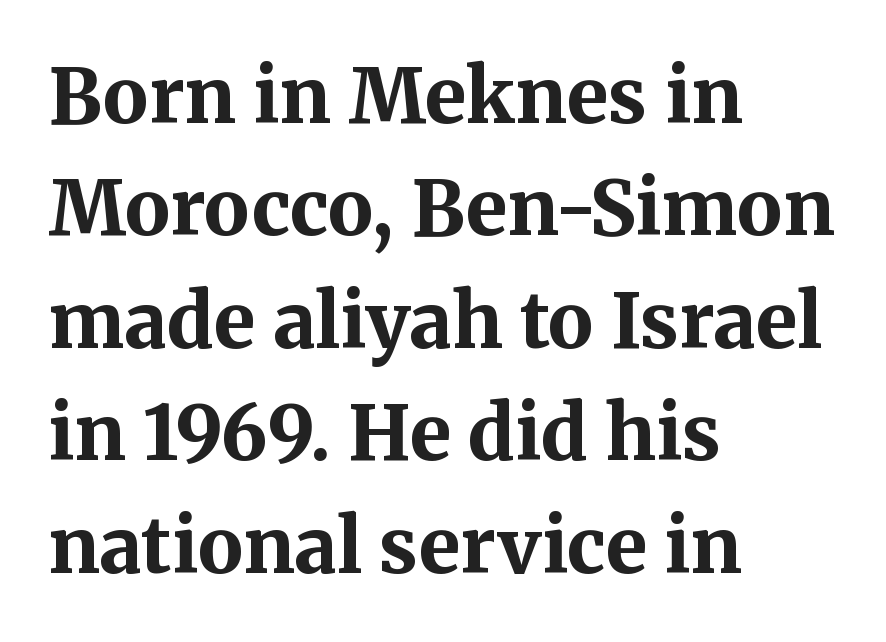
Notice how descenders clear the ascenders below comfortably — that's standard leading. Emphasis by weight is at full strength: bold. The rendering uses natural spacing where letterforms have individual widths. Unlike italic type, these characters show no tilt at all. The lines are quadded left. The letters sit at their default tracking, neither squeezed nor spread.
